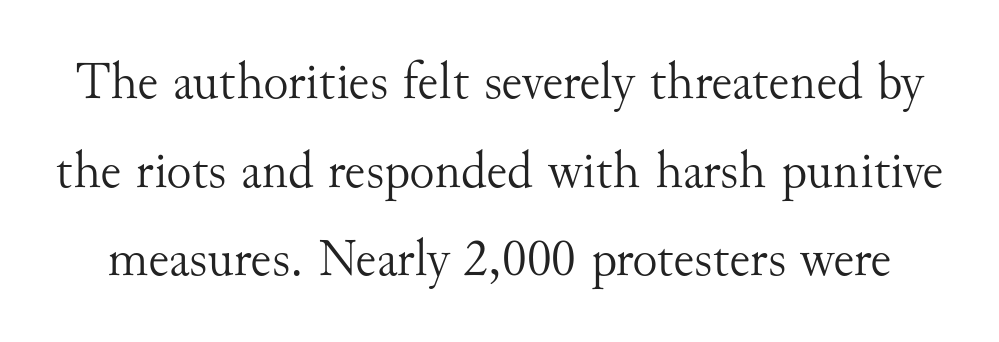
Q: Is the text bold? A: No.
Q: Is the text italic (slanted)? A: No, it is upright.
Q: Is the typeface a serif or a sans-serif typeface? A: Serif.
Q: Is the text underlined? A: No.
Q: Is the spacing between letters normal or unusually wide? A: Normal.
Q: Is the spacing between lines tight, normal or loose? A: Normal.
Q: Width (condensed, normal, or wide)? A: Normal.
Q: Stroke contrast? A: Medium.
Q: x-height? A: Small.
Q: Monospaced? A: No.
